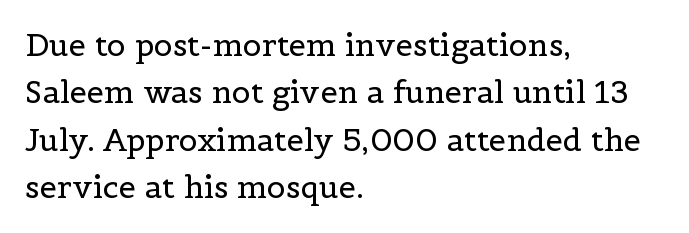
{"serif": "yes", "italic": "no", "bold": "no", "weight": "regular", "width": "normal", "x_height": "medium", "monospaced": "no", "underline": "no", "align": "left", "line_spacing": "normal", "line_spacing_ratio": 1.53, "letter_spacing": "normal", "letter_spacing_em": 0.0, "glyph_px": 31}
